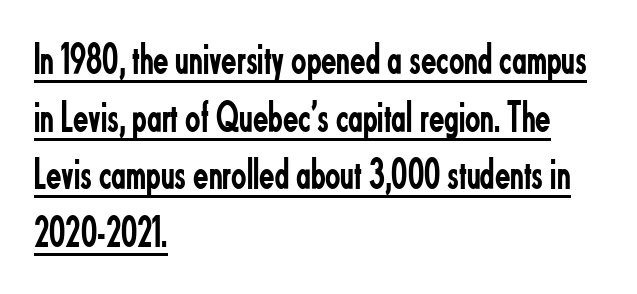
These glyphs show unthickened strokes, regular width or finer. Italic: no, the glyphs are upright roman. The face used here is a sans, in the tradition of grotesques and geometrics. Students, observe the line beneath the letters — that is underlining.
